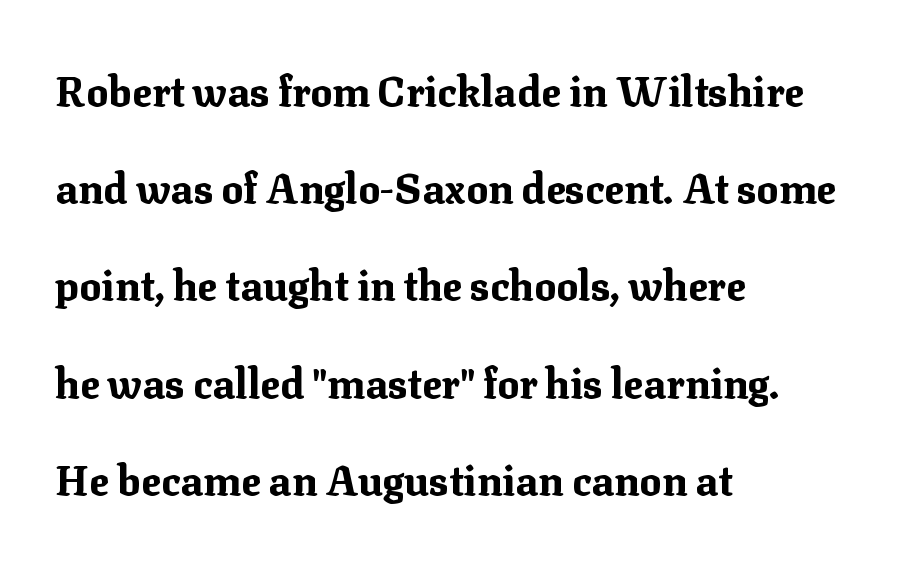
The specimen reads as upright at a glance. Interline gaps are noticeably wide in this sample. Thick stems and heavy bowls — unmistakably bold. The rendering uses natural spacing where letterforms have individual widths. Check where the strokes stop: tiny serifs finish them off.
